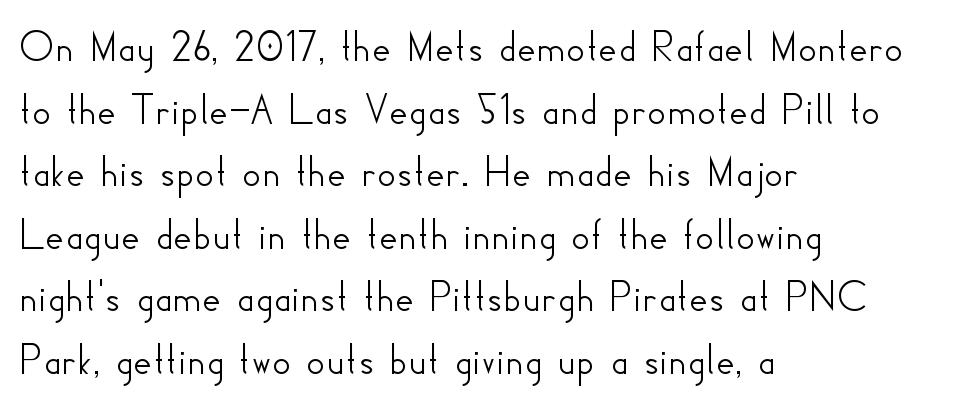
The image shows 46 px sans-serif type, upright; set left-aligned, normal line spacing (1.36x), normal letter spacing, not underlined; low stroke contrast and a small x-height.
